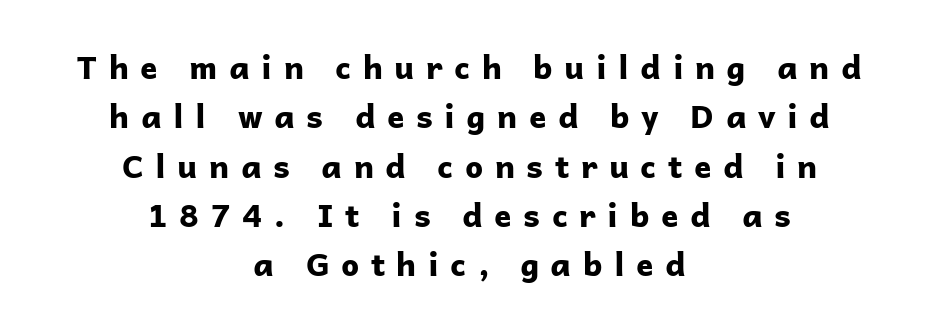
The image shows 32 px bold sans-serif type, upright; set centered, normal line spacing (1.54x), unusually wide letter spacing (+0.36 em), not underlined; low stroke contrast and a medium x-height.
